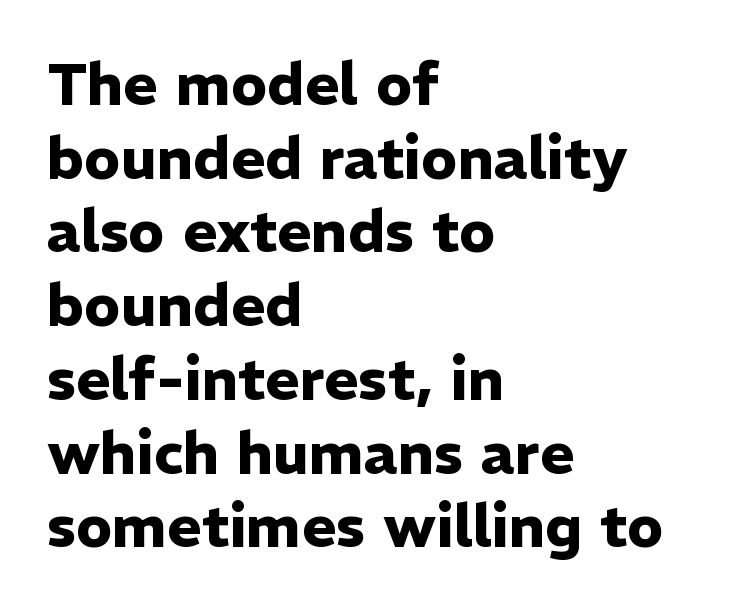
The image shows 59 px heavy sans-serif type, upright; set left-aligned, normal line spacing (1.25x), normal letter spacing, not underlined; low stroke contrast and a medium x-height.
